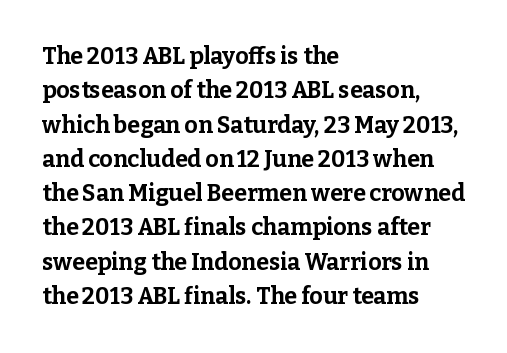
The space directly below the letters is spotless. Interline gaps are of average width in this sample. Ascenders rise straight up at ninety degrees. The rendering anchors every line to the left-hand side. The horizontal fit of the characters is conventional and even. The sample has been set heavy, in full bold.
